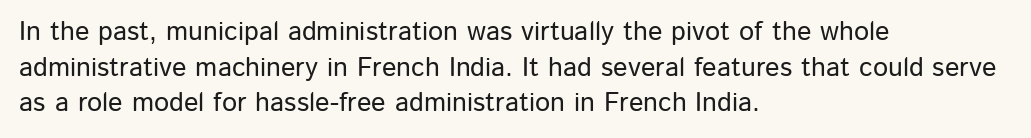
The image shows 27 px text type, upright; set left-aligned, normal line spacing (1.32x), normal letter spacing, not underlined.
